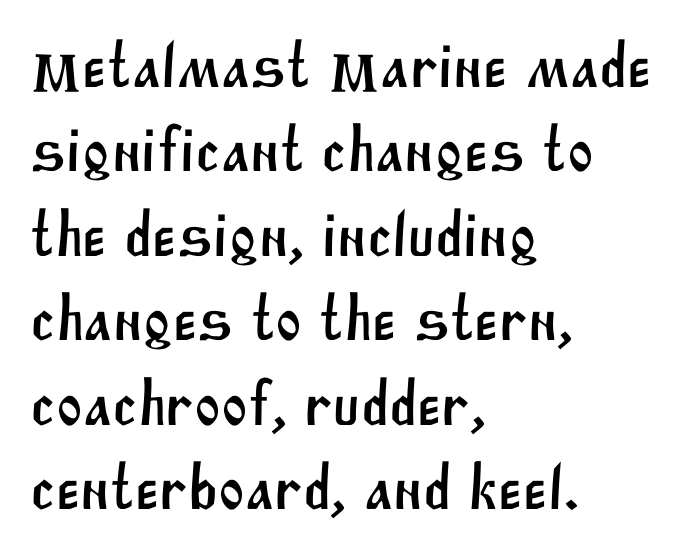
Is this a sans? Yes — the strokes have no serifs. Vertically, the passage feels balanced, rows spaced as you'd expect. Here the designer chose a conventional face with non-uniform glyph widths. This sample uses plain, unmodified letter spacing. Caption: multi-line text, flush left, ragged right. Words float on clear page, feet unadorned.
